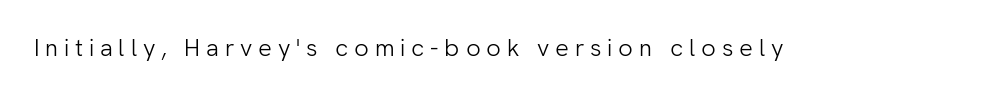
Q: Is the text bold? A: No.
Q: Is the text italic (slanted)? A: No, it is upright.
Q: Is the text underlined? A: No.
Q: Is the spacing between letters normal or unusually wide? A: Unusually wide.
